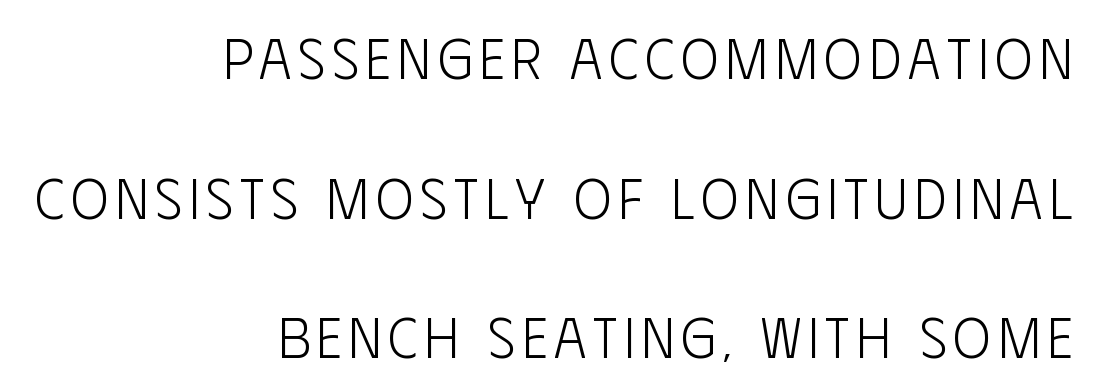
Q: Is the text bold? A: No.
Q: Is the text italic (slanted)? A: No, it is upright.
Q: Is the typeface a serif or a sans-serif typeface? A: Sans-serif.
Q: Is the text underlined? A: No.
Q: How is the paragraph aligned? A: Right-aligned.
Q: Is the spacing between lines tight, normal or loose? A: Loose.
Q: Width (condensed, normal, or wide)? A: Condensed.
Q: Stroke contrast? A: Low.
Q: x-height? A: Large.
Q: Monospaced? A: No.
